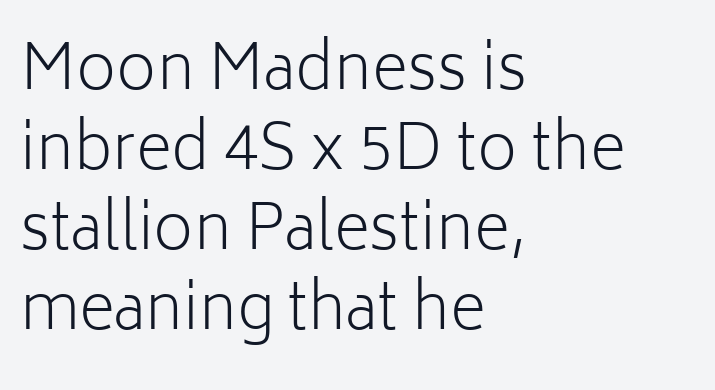
Q: Is the text bold? A: No.
Q: Is the text italic (slanted)? A: No, it is upright.
Q: Is the typeface a serif or a sans-serif typeface? A: Sans-serif.
Q: Is the text underlined? A: No.
Q: How is the paragraph aligned? A: Left-aligned.
Q: Is the spacing between letters normal or unusually wide? A: Normal.
Q: Is the spacing between lines tight, normal or loose? A: Normal.
Q: Width (condensed, normal, or wide)? A: Normal.
Q: Stroke contrast? A: Low.
Q: x-height? A: Medium.
Q: Monospaced? A: No.
